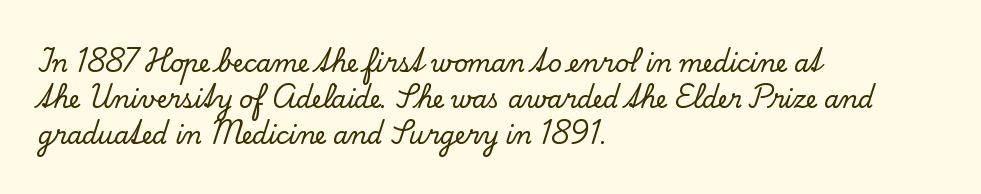
Whoever set this chose a conventional vertical rhythm. The line texture is even and compact thanks to regular tracking. Each row of text sits above clean, open space.
